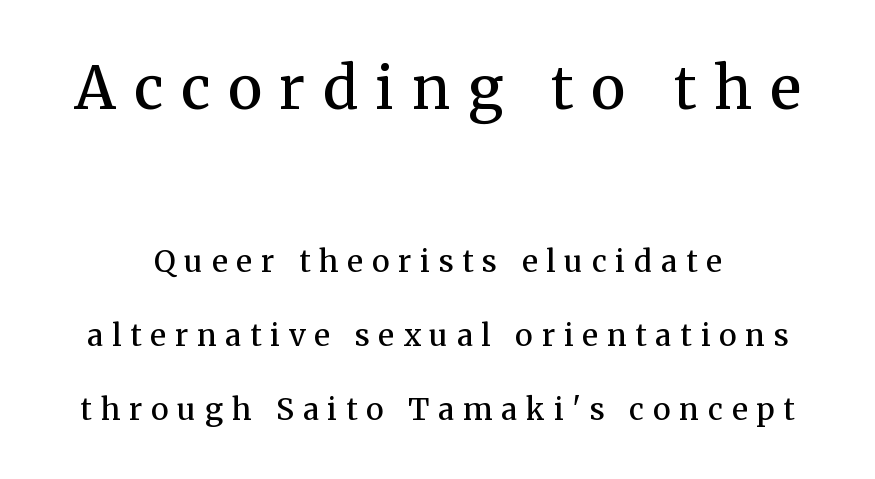
The face used here is proportionally spaced, like ordinary book or web type. Descenders hang freely into open space. If you measured baseline to baseline, you'd find a long distance. The passage is arranged like a title page — every line centered. Which of the two is more prominent by size? The first, at the top. Between one letter and the next there's a generous, obvious gap.
